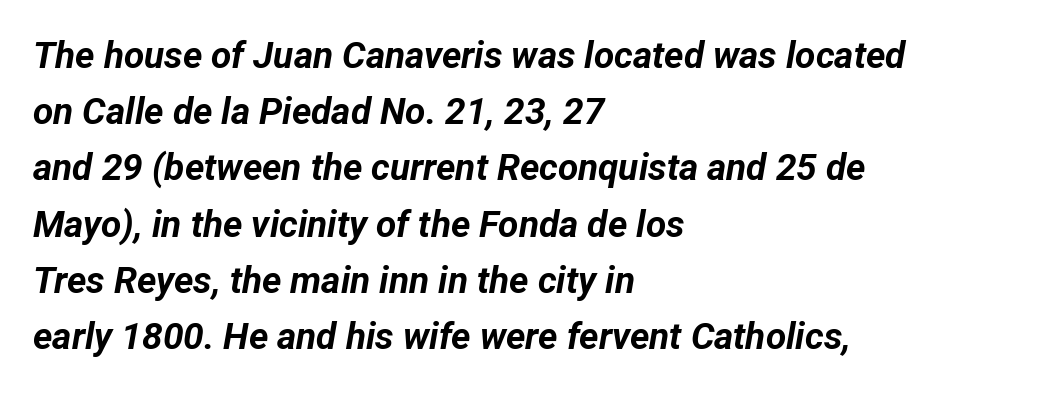
The foot of each line stays bare and open. Tracking value appears to be zero — textbook default spacing. The rendering uses a moderate line-height, typical for paragraphs. Style check: oblique. This sample has the flowing, uneven cadence of proportional lettering. Notice how thick the strokes are: this is what a full bold looks like.
